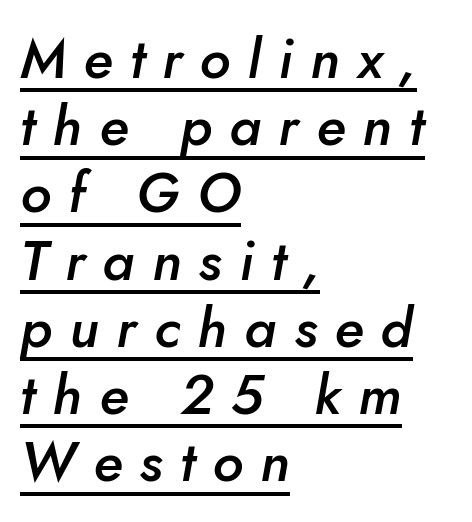
The image shows 56 px semibold type, italic (leaning right); set left-aligned, line spacing 1.2x, unusually wide letter spacing (+0.31 em), underlined; low stroke contrast and a small x-height.
